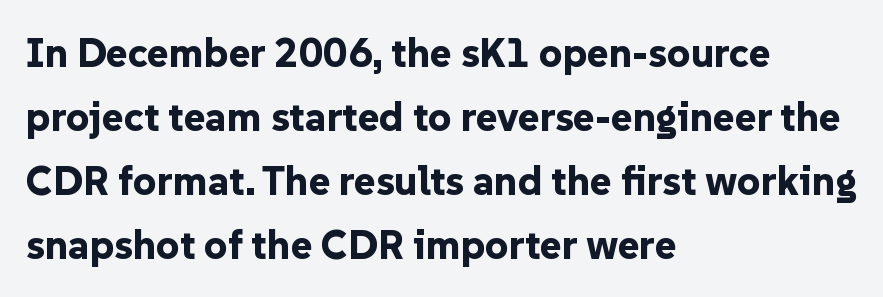
These lines are composed in type without serifs. Vertically, the passage feels balanced, rows spaced as you'd expect. In CSS terms this would be text-align: left. Words appear dense and cohesive because spacing is normal. Varying glyph widths throughout — classic text-font behaviour. Rendered with straight, roman letterforms.
